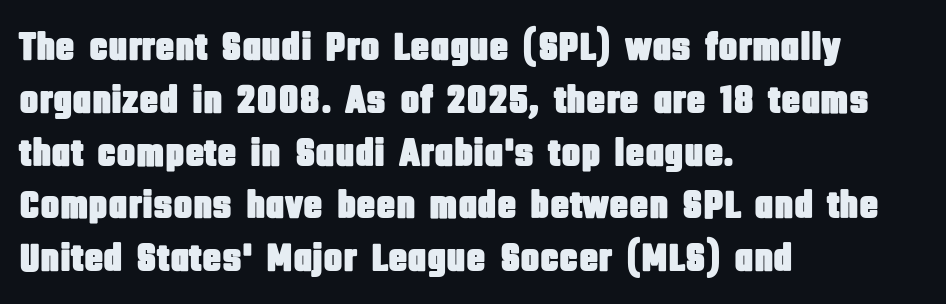
{"serif": "no", "italic": "no", "width": "condensed", "stroke_contrast": "low", "x_height": "large", "monospaced": "no", "underline": "no", "align": "left", "line_spacing": "normal", "line_spacing_ratio": 1.32, "letter_spacing": "normal", "letter_spacing_em": 0.0, "glyph_px": 40}
